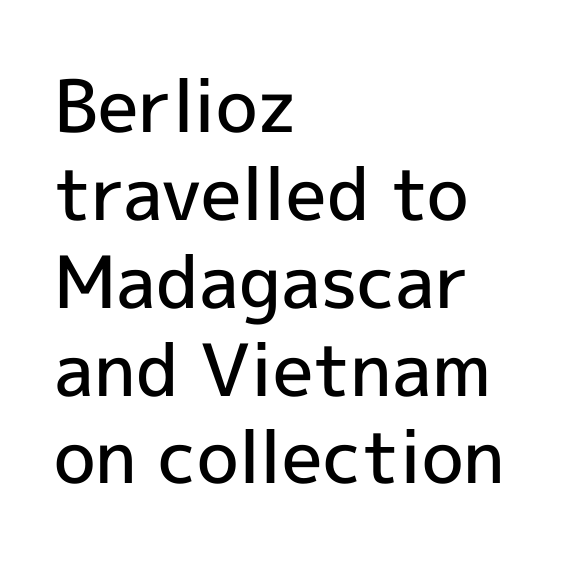
Between one letter and the next there's only the usual sliver of space. These lines were composed using upright roman letters. This sample has the flowing, uneven cadence of proportional lettering. In terms of weight, the rendering is demibold, just under bold. The foot of each line stays bare and open.
